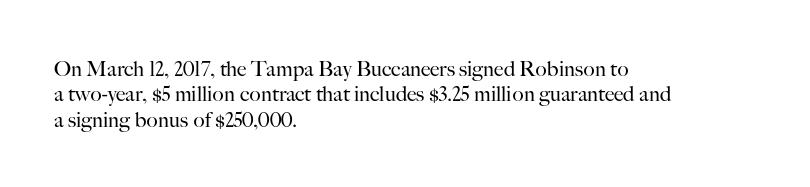
The image shows 21 px text type, upright; set left-aligned, line spacing 1.21x, normal letter spacing, not underlined.
